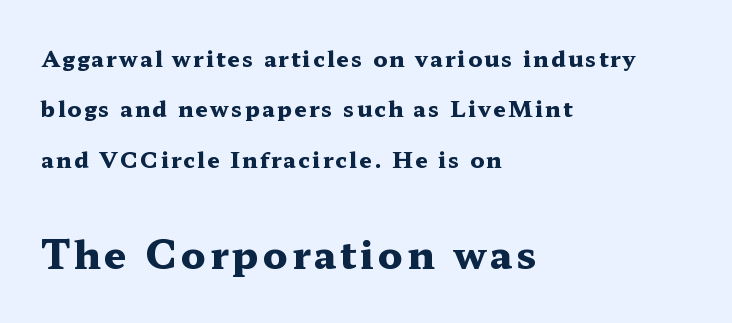
{"serif": "yes", "italic": "no", "bold": "yes", "weight": "heavy", "width": "wide", "stroke_contrast": "medium", "x_height": "medium", "monospaced": "no", "underline": "no", "align": "left", "line_spacing": "loose", "line_spacing_ratio": 2.29, "larger_block": "second", "size_ratio": 1.77, "glyph_px": 39}
